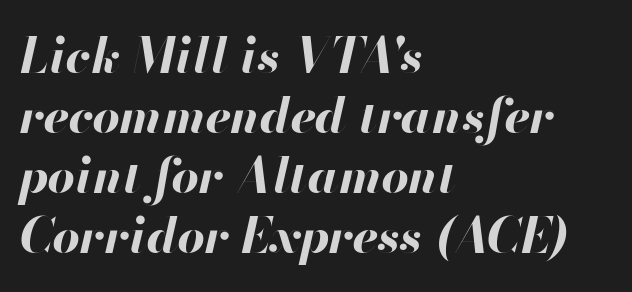
Q: Is the text bold? A: Yes.
Q: Is the text italic (slanted)? A: Yes, it leans right by about 13 degrees.
Q: Is the text underlined? A: No.
Q: How is the paragraph aligned? A: Left-aligned.
Q: Is the spacing between letters normal or unusually wide? A: Normal.
Q: Is the spacing between lines tight, normal or loose? A: Normal.
Q: Width (condensed, normal, or wide)? A: Normal.
Q: Stroke contrast? A: High.
Q: x-height? A: Small.
Q: Monospaced? A: No.
